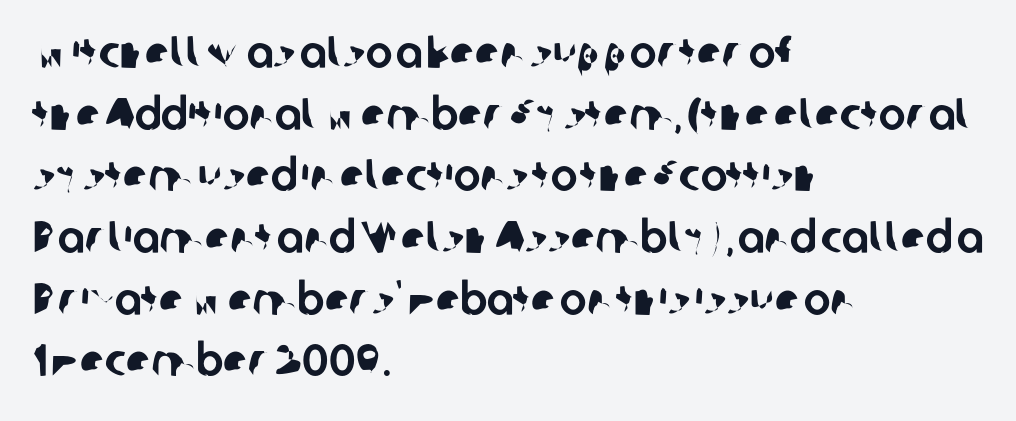
Q: Is the typeface a serif or a sans-serif typeface? A: Sans-serif.
Q: Is the text underlined? A: No.
Q: How is the paragraph aligned? A: Left-aligned.
Q: Is the spacing between letters normal or unusually wide? A: Normal.
Q: Is the spacing between lines tight, normal or loose? A: Normal.
Q: Width (condensed, normal, or wide)? A: Normal.
Q: Stroke contrast? A: Low.
Q: x-height? A: Medium.
Q: Monospaced? A: No.
